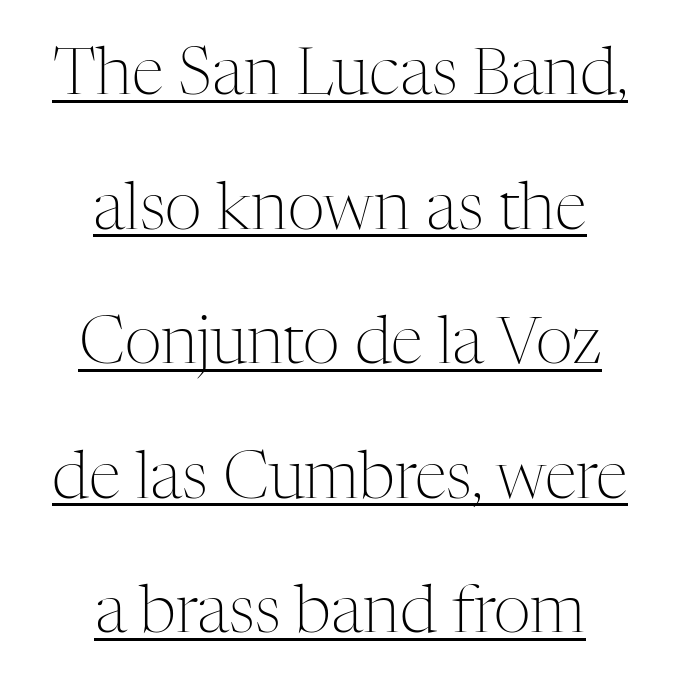
{"serif": "yes", "italic": "no", "bold": "no", "weight": "light", "width": "normal", "stroke_contrast": "medium", "x_height": "medium", "monospaced": "no", "underline": "yes", "align": "center", "line_spacing": "loose", "line_spacing_ratio": 2.07, "letter_spacing": "normal", "letter_spacing_em": 0.0, "glyph_px": 65}
